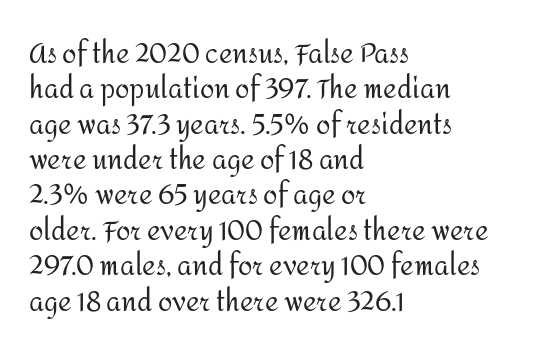
The image shows 26 px text type, upright; set left-aligned, normal line spacing (1.36x), normal letter spacing, not underlined.
